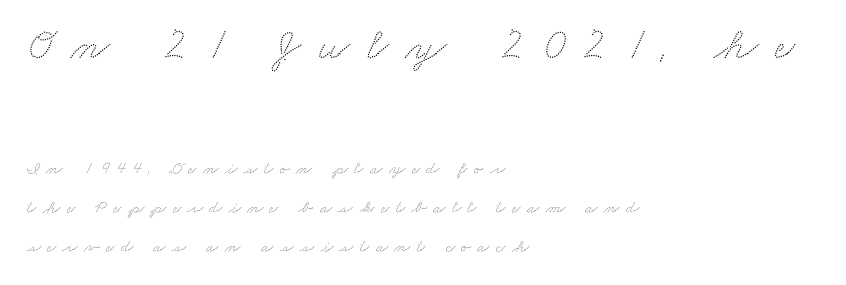
Is this a fixed-width face? No — the glyphs have proportional, varying widths. The foot of each line stays bare and open. The face used here appears at its bigger size in the upper chunk. Horizontal alignment here is leftward, the default for most running prose. Leading: increased. The letters are spread apart with noticeably loose tracking.
